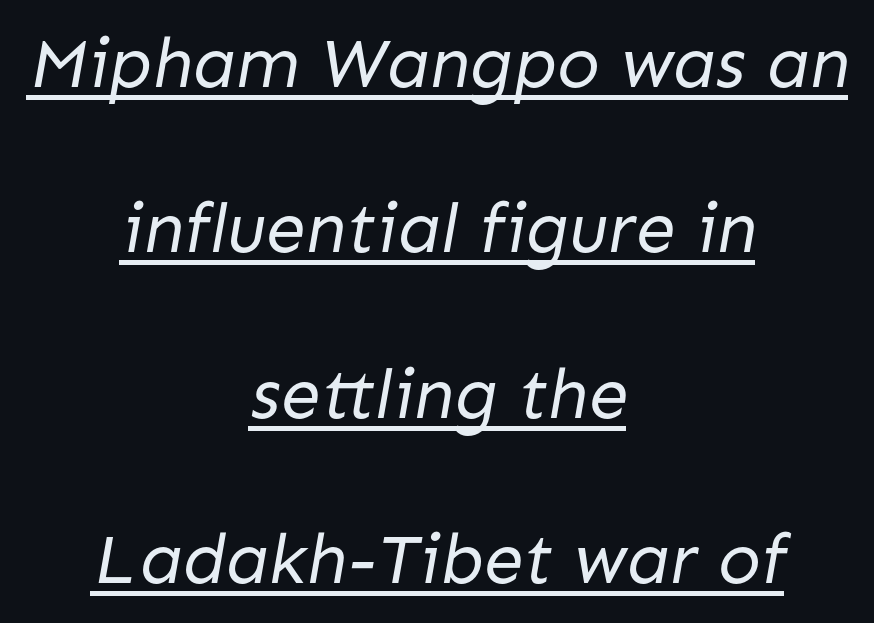
{"serif": "no", "bold": "no", "weight": "regular", "width": "normal", "stroke_contrast": "low", "x_height": "medium", "monospaced": "no", "underline": "yes", "align": "center", "line_spacing": "loose", "line_spacing_ratio": 2.33, "letter_spacing": "normal", "letter_spacing_em": 0.0, "glyph_px": 71}
